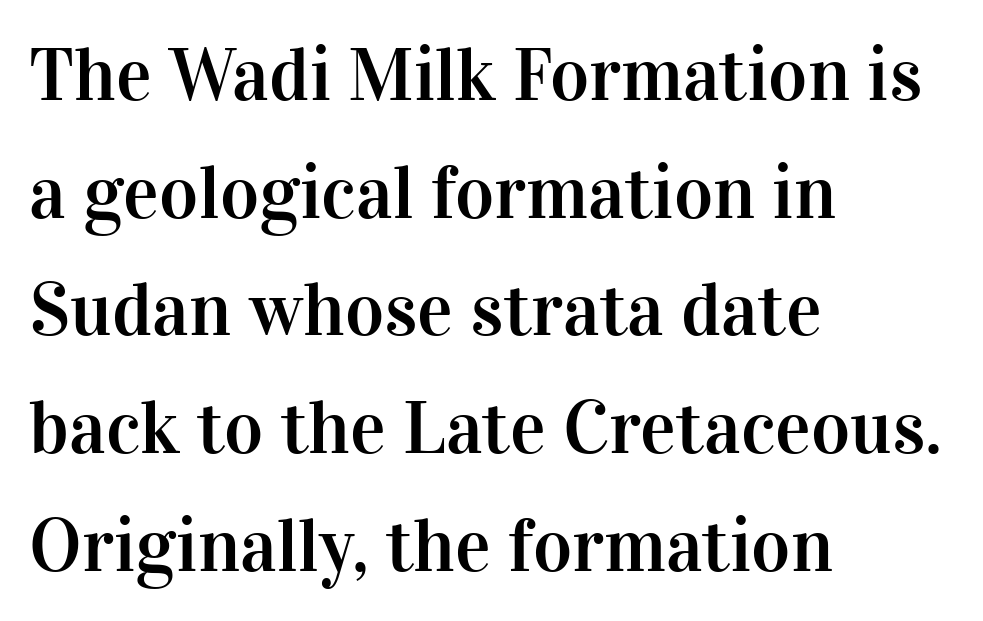
{"serif": "yes", "italic": "no", "width": "normal", "stroke_contrast": "high", "x_height": "medium", "monospaced": "no", "underline": "no", "align": "left", "line_spacing": "normal", "line_spacing_ratio": 1.57, "letter_spacing": "normal", "letter_spacing_em": 0.0, "glyph_px": 75}
